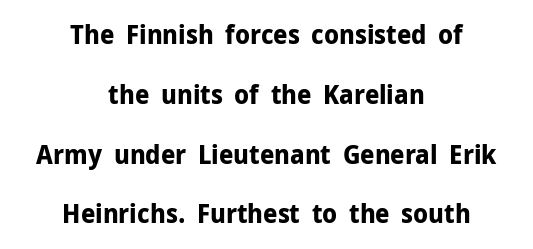
The block of text is sparse from top to bottom, with ample space between rows. Has an underline been added? It has not. Plenty of ink on the page — the face is bold. Nope, not italic — everything's standing straight.
